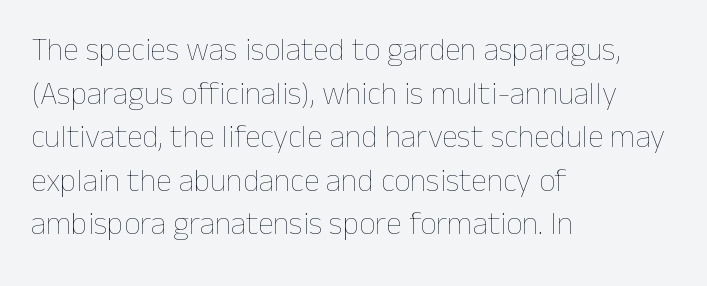
{"italic": "no", "bold": "no", "weight": "thin", "width": "normal", "stroke_contrast": "low", "x_height": "medium", "monospaced": "no", "underline": "no", "align": "left", "line_spacing": "normal", "line_spacing_ratio": 1.36, "letter_spacing": "normal", "letter_spacing_em": 0.0, "glyph_px": 32}
